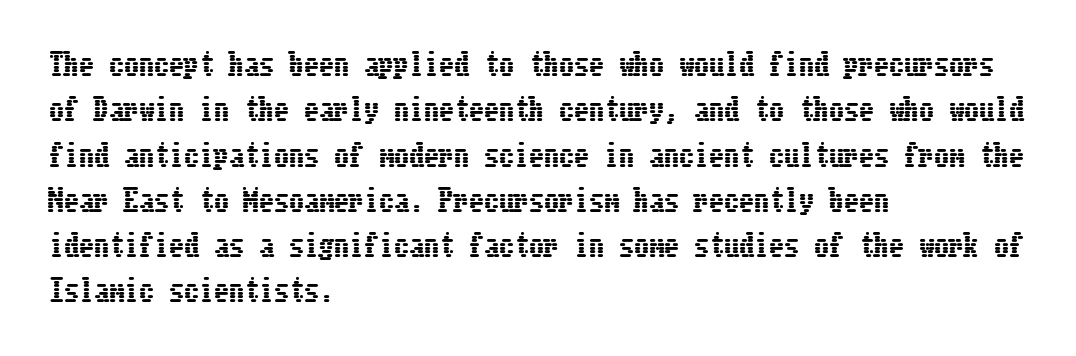
A typesetter would call this leading conventional body-copy spacing. Characters remain perfectly vertical along every line. The passage is arranged the way most books set body copy — flush left. Here the glyphs are tracked normally, forming tight word shapes. The foot of each line stays bare and open.
